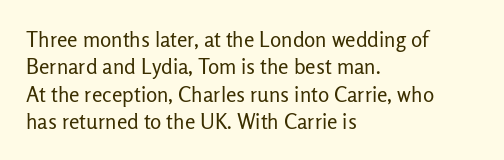
The image shows 21 px text type, upright; set left-aligned, normal line spacing (1.3x), normal letter spacing, not underlined.
